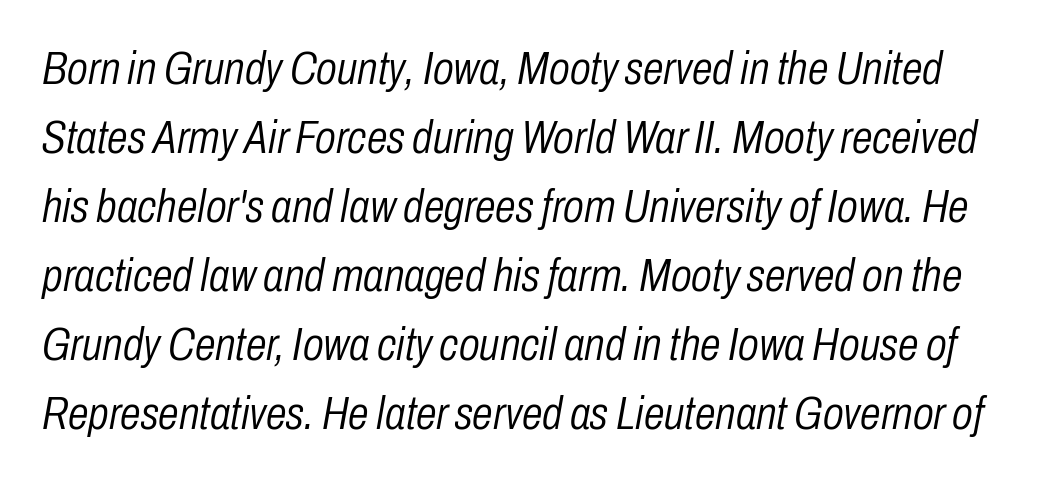
The passage shown is not underscored anywhere. This sample has the flowing, uneven cadence of proportional lettering. The face used here has a pronounced slope to its letters. The letters look calm and open, with moderate or lighter stems.
